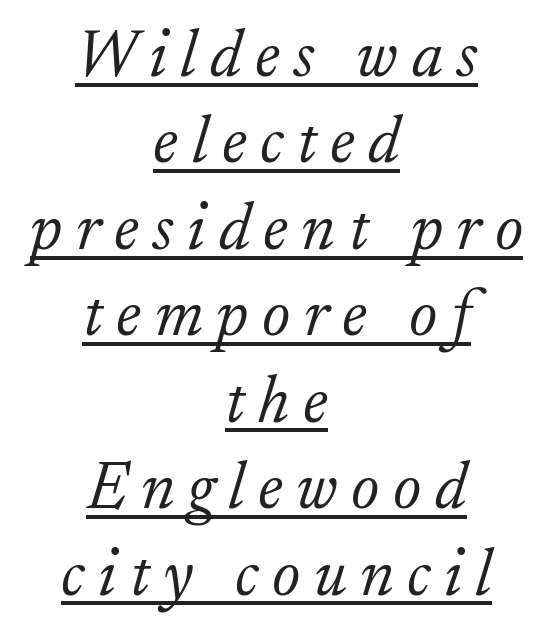
The typeface chosen for these lines features serifs. Compared with ordinary roman type, these characters are visibly tilted. Each line of the rendering has a horizontal stroke beneath the glyphs. The face used here is proportionally spaced, like ordinary book or web type.
